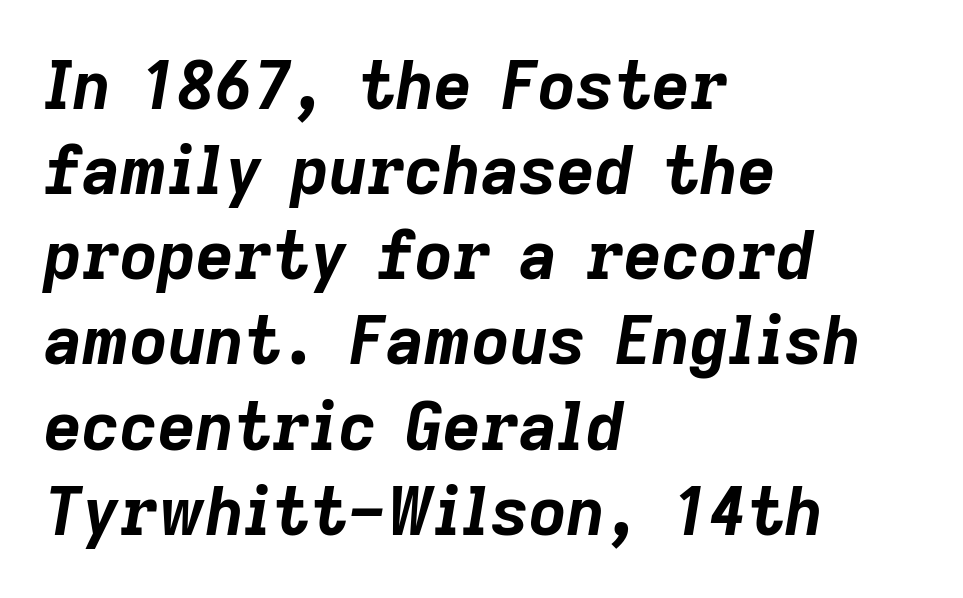
Typeset ragged right — the left edge is the straight one. Underline: absent. This is oblique type, the kind used for emphasis or titles. Looks like regular typesetting: each glyph gets only the width it needs. This sample keeps an unexceptional amount of space between lines.
